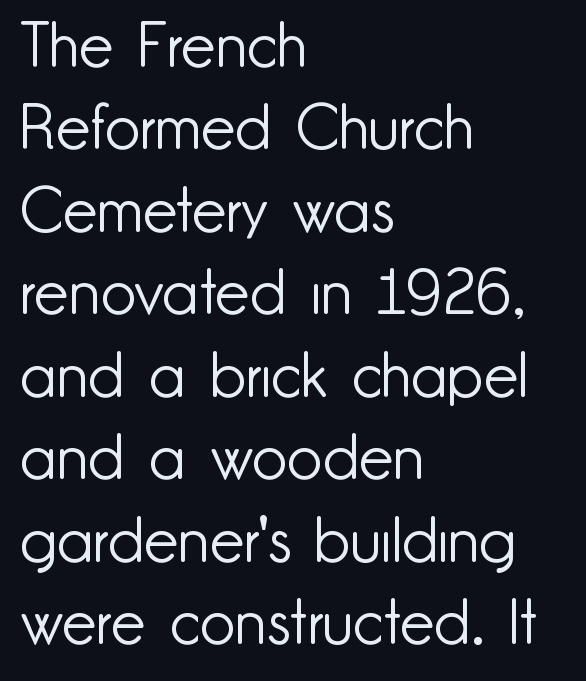
The image shows 62 px light sans-serif type, upright; set left-aligned, normal line spacing (1.33x), normal letter spacing, not underlined; low stroke contrast and a small x-height.
